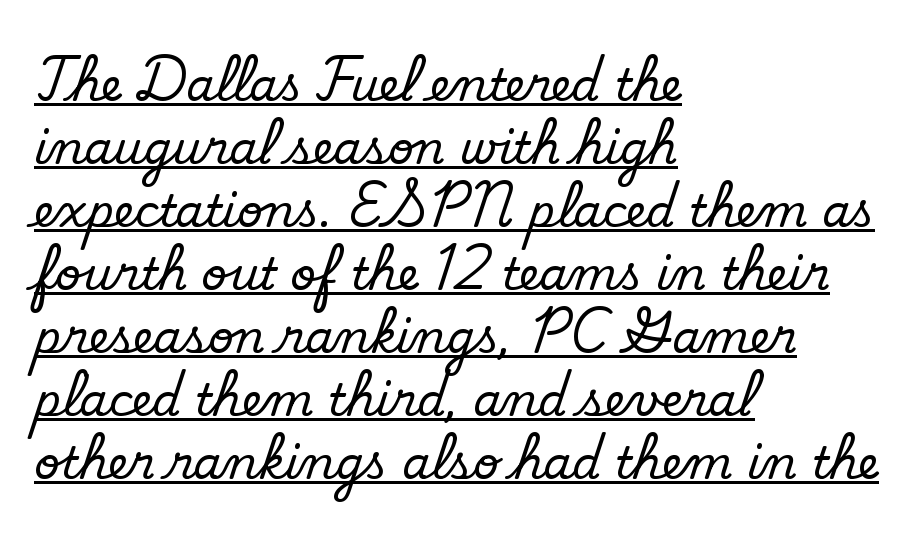
{"serif": "no", "bold": "no", "weight": "regular", "width": "normal", "stroke_contrast": "low", "x_height": "small", "monospaced": "no", "underline": "yes", "align": "left", "line_spacing": "normal", "line_spacing_ratio": 1.4, "letter_spacing": "normal", "letter_spacing_em": 0.0, "glyph_px": 45}
